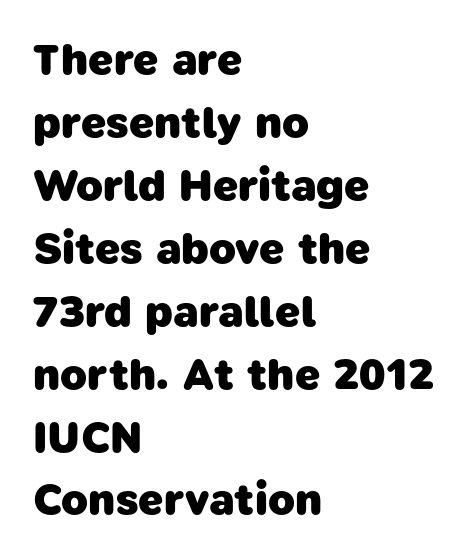
Q: Is the text bold? A: Yes.
Q: Is the typeface a serif or a sans-serif typeface? A: Sans-serif.
Q: Is the text underlined? A: No.
Q: How is the paragraph aligned? A: Left-aligned.
Q: Is the spacing between letters normal or unusually wide? A: Normal.
Q: Is the spacing between lines tight, normal or loose? A: Normal.
Q: Width (condensed, normal, or wide)? A: Normal.
Q: Stroke contrast? A: Low.
Q: x-height? A: Medium.
Q: Monospaced? A: No.
